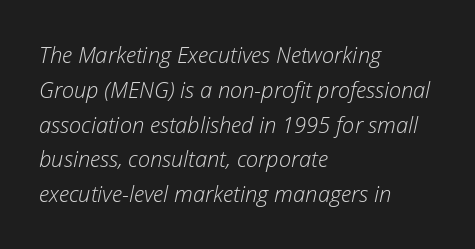
{"italic": "yes", "lean": "right", "slant_degrees": 12, "bold": "no", "underline": "no", "align": "left", "line_spacing": "normal", "line_spacing_ratio": 1.58, "letter_spacing": "normal", "letter_spacing_em": 0.0, "glyph_px": 22}
